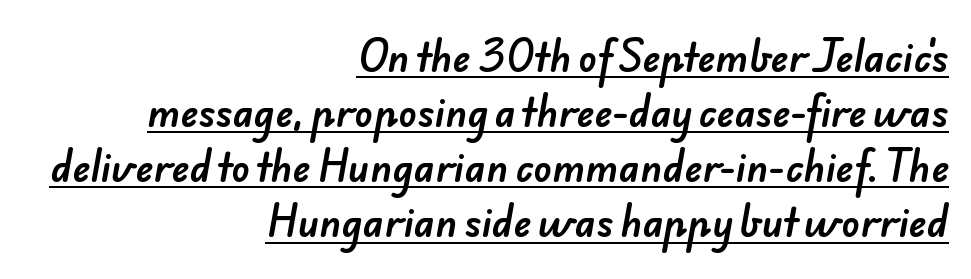
{"serif": "no", "width": "normal", "stroke_contrast": "low", "x_height": "small", "monospaced": "no", "underline": "yes", "align": "right", "line_spacing": "normal", "line_spacing_ratio": 1.45, "letter_spacing": "normal", "letter_spacing_em": 0.0, "glyph_px": 38}
